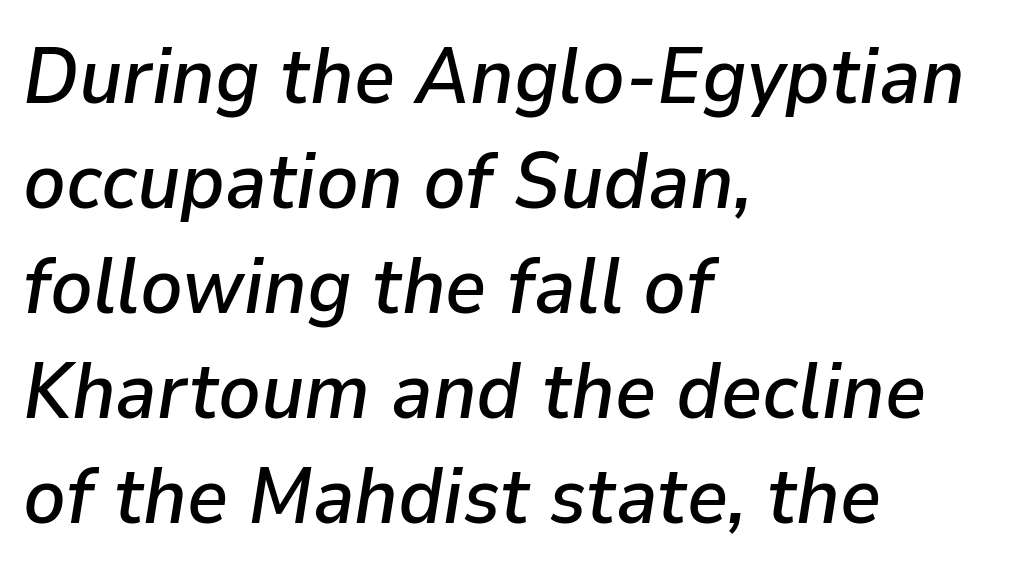
The image shows 79 px text type, italic (leaning right); set left-aligned, normal line spacing (1.33x), normal letter spacing, not underlined; low stroke contrast and a medium x-height.
